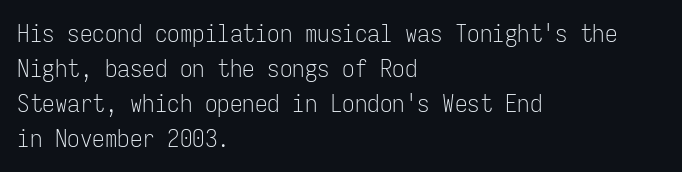
{"italic": "no", "bold": "no", "underline": "no", "align": "left", "line_spacing": "normal", "line_spacing_ratio": 1.4, "letter_spacing": "normal", "letter_spacing_em": 0.0, "glyph_px": 25}
